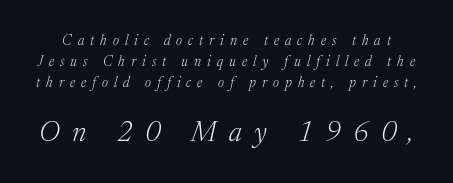
The strokes are not fattened; the text isn't bold. Does the leading feel generous? No, just average. Looking at the ascenders, they clearly lean. Letter spacing: wide.
